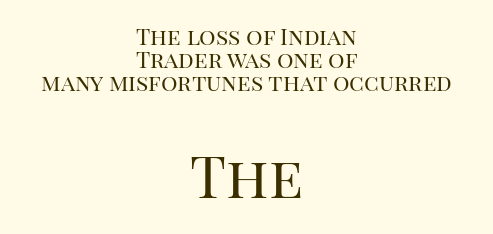
Q: Is the text bold? A: No.
Q: Is the text italic (slanted)? A: No, it is upright.
Q: Is the typeface a serif or a sans-serif typeface? A: Serif.
Q: Is the text underlined? A: No.
Q: How is the paragraph aligned? A: Centered.
Q: Is the spacing between letters normal or unusually wide? A: Normal.
Q: Is the spacing between lines tight, normal or loose? A: Tight.
Q: Which block of text is set in a larger size, the first (top) or the second (bottom)? A: The second (bottom) one.
Q: Width (condensed, normal, or wide)? A: Normal.
Q: Stroke contrast? A: High.
Q: x-height? A: Large.
Q: Monospaced? A: No.
